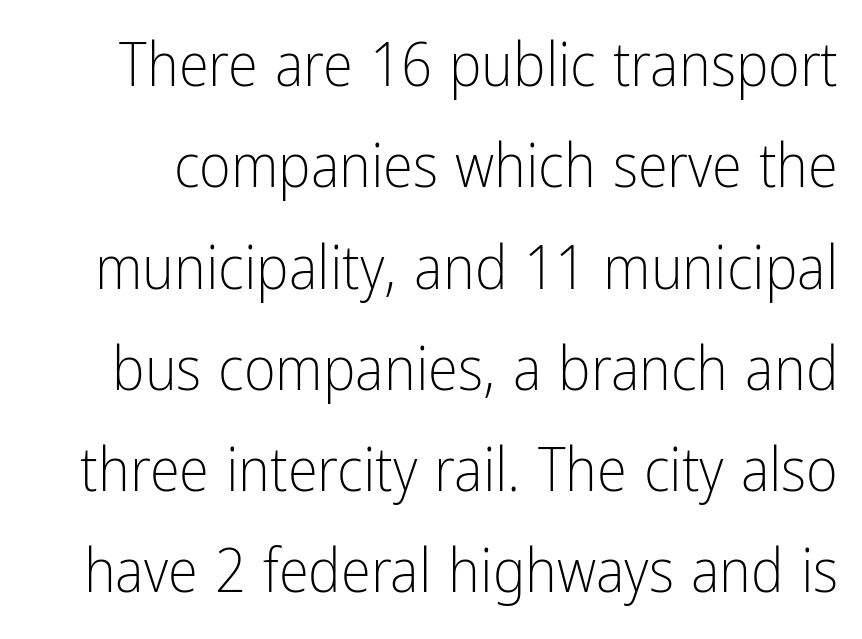
The horizontal fit of the characters is conventional and even. The space directly below the letters is spotless. Examine the stroke ends and you'll find no serifs. Do the letters lean? They stand straight. Evenly set lines give the paragraph a standard silhouette.
